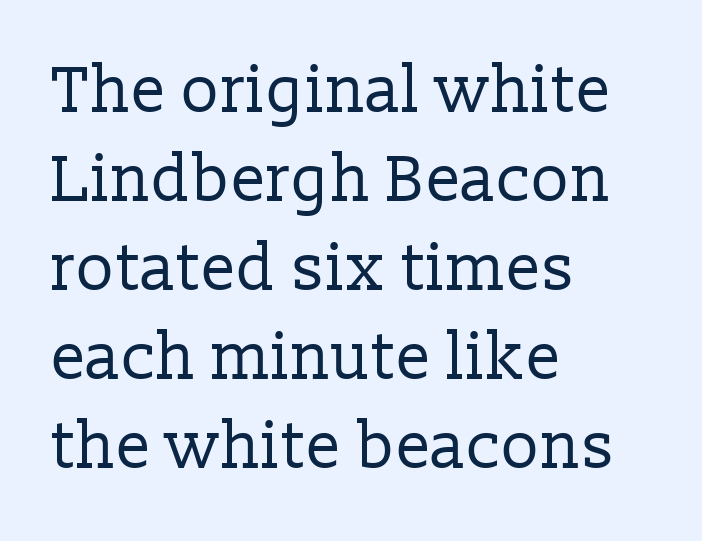
Q: Is the text bold? A: No.
Q: Is the text italic (slanted)? A: No, it is upright.
Q: Is the typeface a serif or a sans-serif typeface? A: Serif.
Q: Is the text underlined? A: No.
Q: How is the paragraph aligned? A: Left-aligned.
Q: Is the spacing between letters normal or unusually wide? A: Normal.
Q: Is the spacing between lines tight, normal or loose? A: Normal.
Q: Width (condensed, normal, or wide)? A: Normal.
Q: Stroke contrast? A: Low.
Q: x-height? A: Medium.
Q: Monospaced? A: No.
